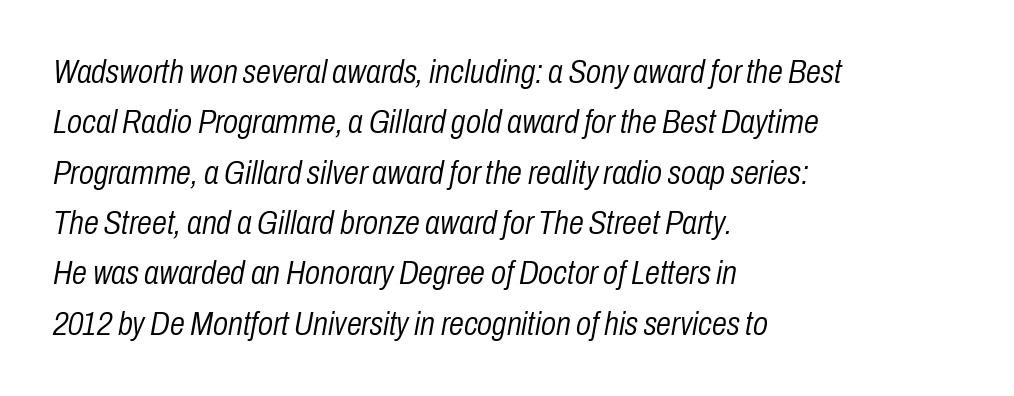
The whole block is typeset with a tilt. Stems here are at most as thick as an everyday book face. The specimen omits any rule beneath the text block's lines. A typesetter would call this proportional, since set widths differ per character. Visually the block forms a straight wall on the left and a jagged coastline on the right.
